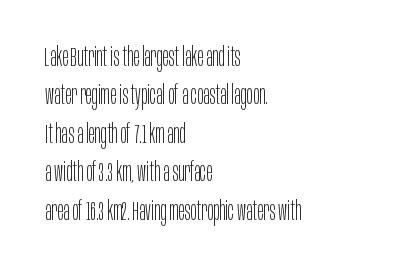
The image shows 26 px text type, upright; set left-aligned, normal line spacing (1.48x), normal letter spacing, not underlined.
